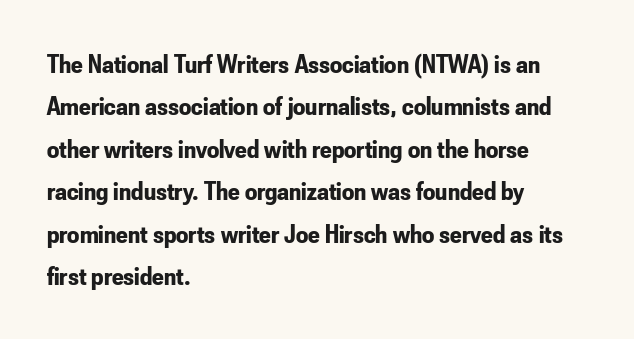
Q: Is the text bold? A: Yes.
Q: Is the text italic (slanted)? A: No, it is upright.
Q: Is the text underlined? A: No.
Q: How is the paragraph aligned? A: Left-aligned.
Q: Is the spacing between letters normal or unusually wide? A: Normal.
Q: Is the spacing between lines tight, normal or loose? A: Normal.
